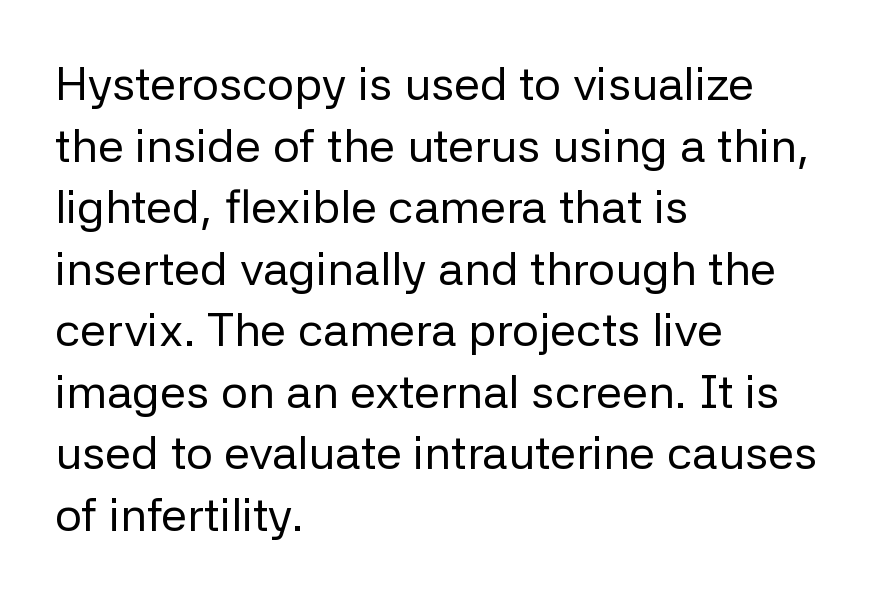
The rendering uses natural spacing where letterforms have individual widths. The axis of the letterforms is exactly vertical. A light-to-regular cut is what we see here. A normal amount of white space separates one row of letters from the next. Nothing unusual about the tracking: characters are spaced as the font intends.
